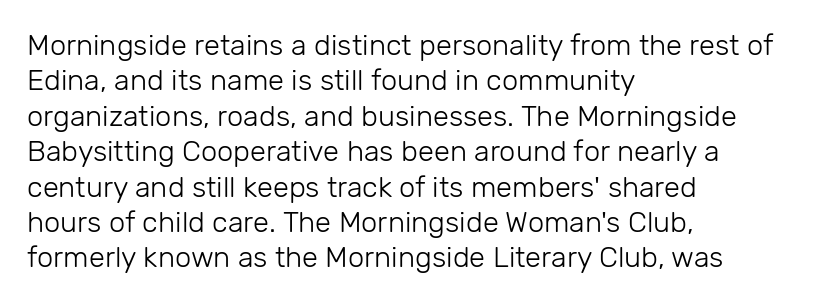
Q: Is the text bold? A: No.
Q: Is the text italic (slanted)? A: No, it is upright.
Q: Is the typeface a serif or a sans-serif typeface? A: Sans-serif.
Q: Is the text underlined? A: No.
Q: How is the paragraph aligned? A: Left-aligned.
Q: Is the spacing between letters normal or unusually wide? A: Normal.
Q: Width (condensed, normal, or wide)? A: Normal.
Q: Stroke contrast? A: Low.
Q: x-height? A: Medium.
Q: Monospaced? A: No.
